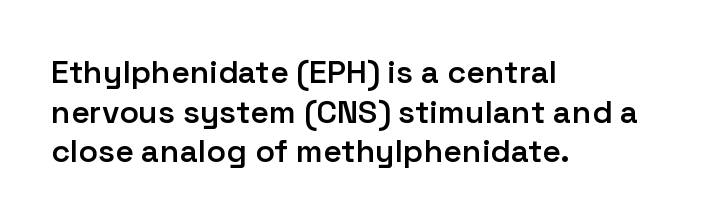
The image shows 32 px semibold sans-serif type, upright; set left-aligned, line spacing 1.24x, normal letter spacing, not underlined; low stroke contrast and a medium x-height.
